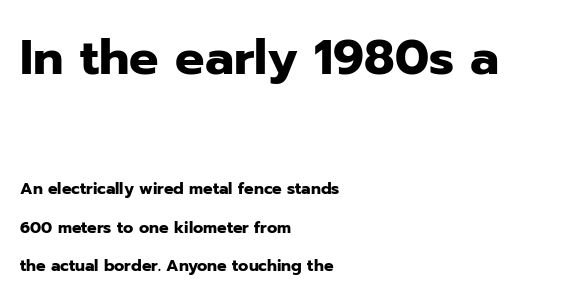
Q: Is the text bold? A: Yes.
Q: Is the text italic (slanted)? A: No, it is upright.
Q: Is the typeface a serif or a sans-serif typeface? A: Sans-serif.
Q: Is the text underlined? A: No.
Q: How is the paragraph aligned? A: Left-aligned.
Q: Is the spacing between letters normal or unusually wide? A: Normal.
Q: Is the spacing between lines tight, normal or loose? A: Loose.
Q: Which block of text is set in a larger size, the first (top) or the second (bottom)? A: The first (top) one.
Q: Width (condensed, normal, or wide)? A: Normal.
Q: Stroke contrast? A: Low.
Q: x-height? A: Medium.
Q: Monospaced? A: No.
